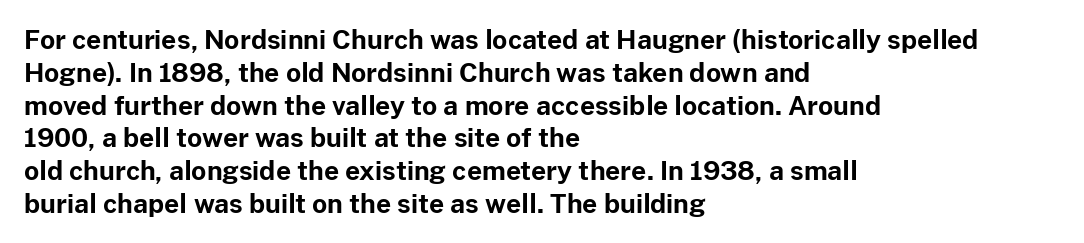
Reading down the column, the eye jumps a familiar distance to each next line. The passage shown is not underscored anywhere. Its strokes are broad and dark, the hallmark of bold type. Quick note: not italic, upright. Observe the ordinary spacing: letters are neighbours, not strangers. Line beginnings align vertically; line endings do not.
